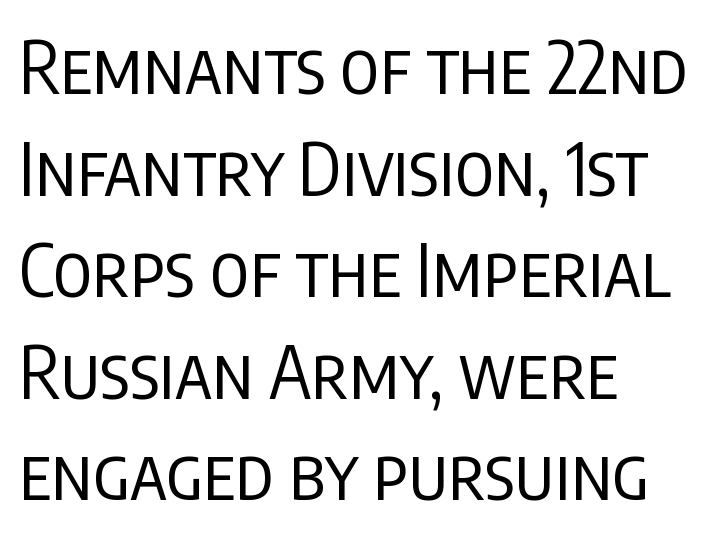
Q: Is the text bold? A: No.
Q: Is the text italic (slanted)? A: No, it is upright.
Q: Is the typeface a serif or a sans-serif typeface? A: Sans-serif.
Q: Is the text underlined? A: No.
Q: How is the paragraph aligned? A: Left-aligned.
Q: Is the spacing between letters normal or unusually wide? A: Normal.
Q: Is the spacing between lines tight, normal or loose? A: Normal.
Q: Width (condensed, normal, or wide)? A: Condensed.
Q: Stroke contrast? A: Low.
Q: x-height? A: Large.
Q: Monospaced? A: No.
